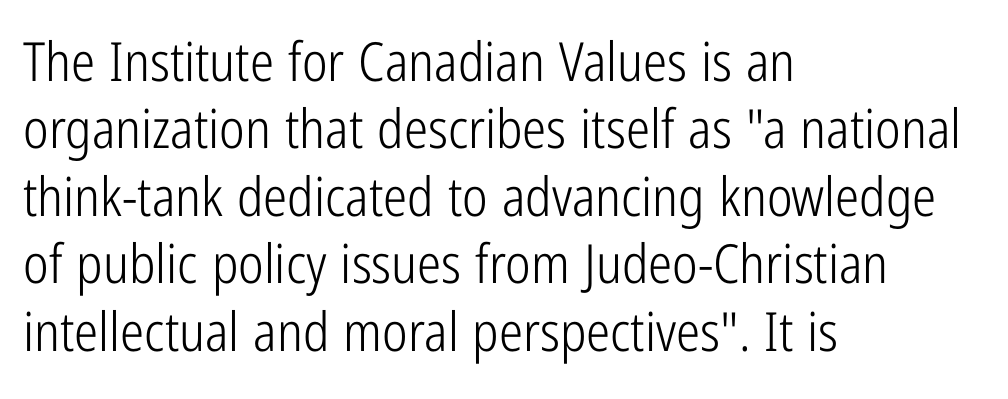
Q: Is the text bold? A: No.
Q: Is the text italic (slanted)? A: No, it is upright.
Q: Is the typeface a serif or a sans-serif typeface? A: Sans-serif.
Q: Is the text underlined? A: No.
Q: How is the paragraph aligned? A: Left-aligned.
Q: Is the spacing between letters normal or unusually wide? A: Normal.
Q: Is the spacing between lines tight, normal or loose? A: Normal.
Q: Width (condensed, normal, or wide)? A: Condensed.
Q: Stroke contrast? A: Low.
Q: x-height? A: Medium.
Q: Monospaced? A: No.
